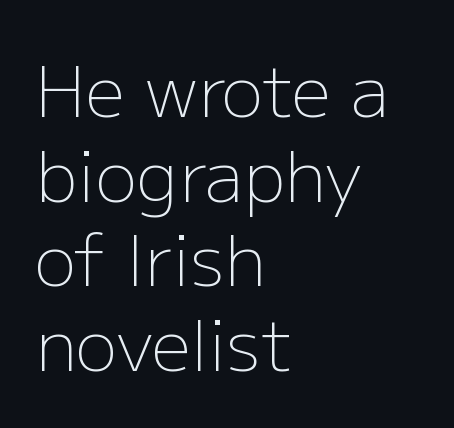
Q: Is the text bold? A: No.
Q: Is the text italic (slanted)? A: No, it is upright.
Q: Is the typeface a serif or a sans-serif typeface? A: Sans-serif.
Q: Is the text underlined? A: No.
Q: How is the paragraph aligned? A: Left-aligned.
Q: Is the spacing between letters normal or unusually wide? A: Normal.
Q: Width (condensed, normal, or wide)? A: Normal.
Q: Stroke contrast? A: Low.
Q: x-height? A: Medium.
Q: Monospaced? A: No.
